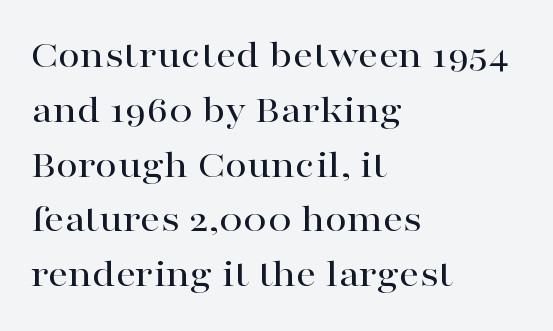
The image shows 40 px wide serif type, upright; set left-aligned, normal line spacing (1.37x), normal letter spacing, not underlined; high stroke contrast and a medium x-height.
